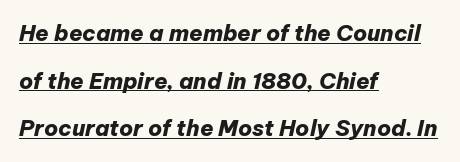
The image shows 22 px bold type, italic (leaning right); set left-aligned, loose line spacing (2.16x), normal letter spacing, underlined.
